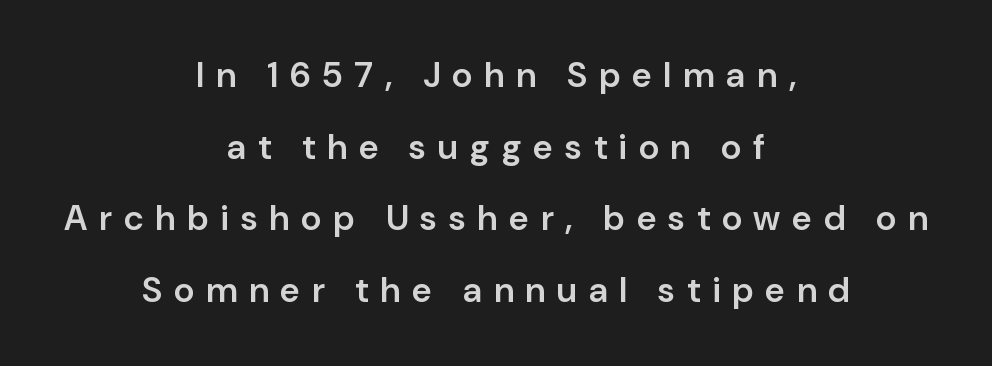
Q: Is the text bold? A: Semi-bold.
Q: Is the text italic (slanted)? A: No, it is upright.
Q: Is the typeface a serif or a sans-serif typeface? A: Sans-serif.
Q: Is the text underlined? A: No.
Q: How is the paragraph aligned? A: Centered.
Q: Is the spacing between letters normal or unusually wide? A: Unusually wide.
Q: Is the spacing between lines tight, normal or loose? A: Loose.
Q: Width (condensed, normal, or wide)? A: Normal.
Q: Stroke contrast? A: Low.
Q: x-height? A: Medium.
Q: Monospaced? A: No.
